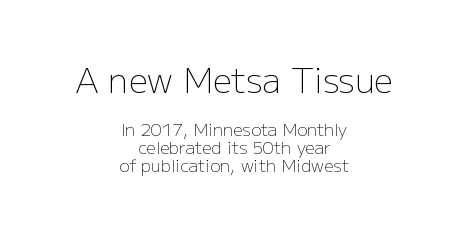
The image shows 34 px light sans-serif type, upright; set centered, tight line spacing (1.05x), normal letter spacing, not underlined; the first (top) block is 2.0x larger; low stroke contrast and a medium x-height.
